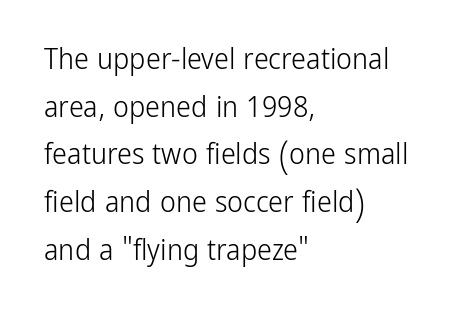
Q: Is the text bold? A: No.
Q: Is the text italic (slanted)? A: No, it is upright.
Q: Is the typeface a serif or a sans-serif typeface? A: Sans-serif.
Q: Is the text underlined? A: No.
Q: How is the paragraph aligned? A: Left-aligned.
Q: Is the spacing between letters normal or unusually wide? A: Normal.
Q: Is the spacing between lines tight, normal or loose? A: Normal.
Q: Width (condensed, normal, or wide)? A: Condensed.
Q: Stroke contrast? A: Low.
Q: x-height? A: Medium.
Q: Monospaced? A: No.
